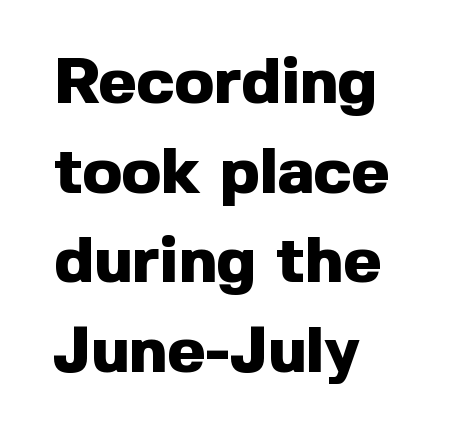
The image shows 65 px heavy sans-serif type, upright; set left-aligned, normal line spacing (1.38x), normal letter spacing, not underlined; a medium x-height.
